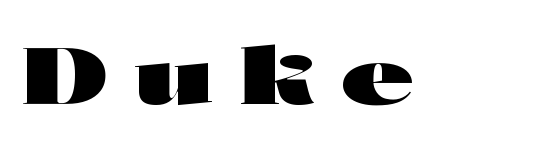
Q: Is the text bold? A: Yes.
Q: Is the text italic (slanted)? A: No, it is upright.
Q: Is the typeface a serif or a sans-serif typeface? A: Serif.
Q: Is the text underlined? A: No.
Q: Is the spacing between letters normal or unusually wide? A: Unusually wide.
Q: Width (condensed, normal, or wide)? A: Wide.
Q: Stroke contrast? A: High.
Q: x-height? A: Medium.
Q: Monospaced? A: No.
